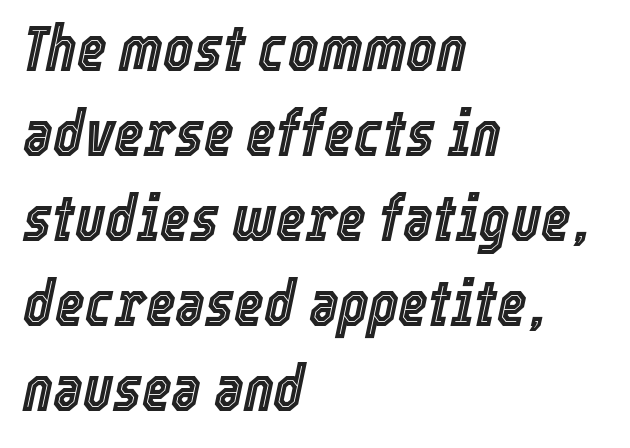
The image shows 64 px condensed type, italic (leaning right); set left-aligned, normal line spacing (1.33x), normal letter spacing, not underlined; a medium x-height.
